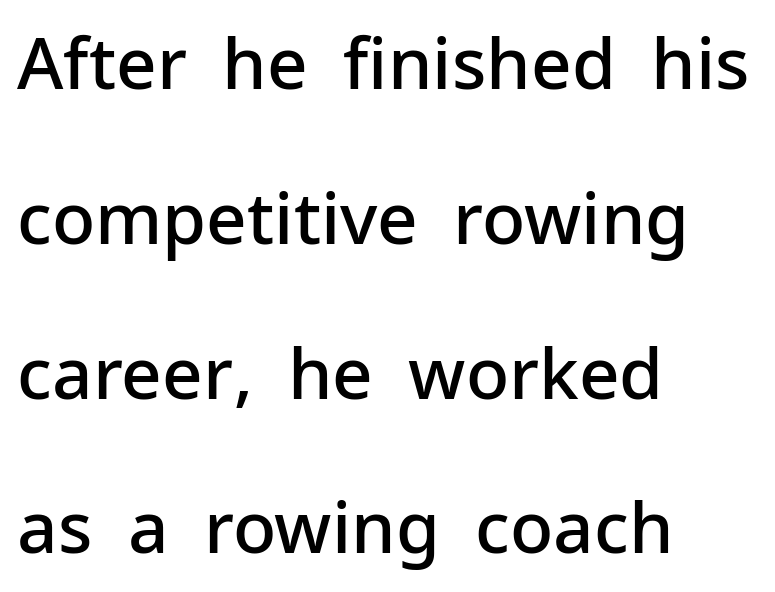
{"serif": "no", "italic": "no", "bold": "semi", "weight": "semibold", "width": "normal", "stroke_contrast": "low", "x_height": "medium", "monospaced": "no", "underline": "no", "align": "left", "line_spacing": "loose", "line_spacing_ratio": 2.18, "letter_spacing": "normal", "letter_spacing_em": 0.0, "glyph_px": 71}
